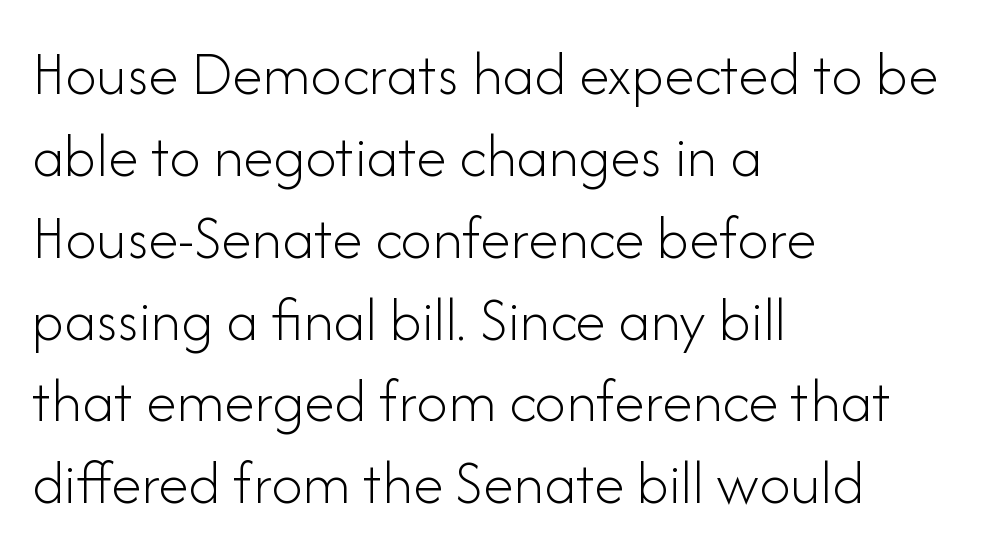
The space between consecutive lines is moderate. Each letter keeps its own natural width here, so spacing adapts to shape. The font's upright variant was chosen for this text. Glyph-to-glyph distance matches everyday printed text.
